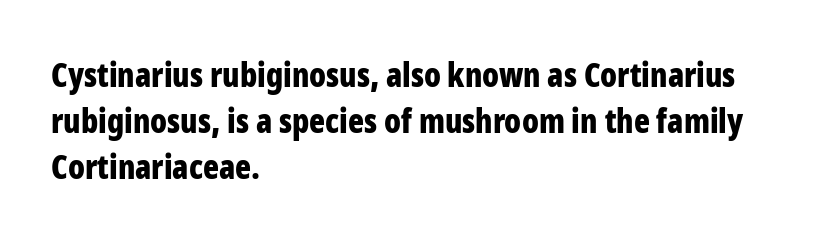
The typography opts for an upright posture over an oblique one. Grotesque or geometric, the face here clearly has no serifs. The gaps between neighbouring characters are ordinary and unremarkable. Underline: absent. If you drew a ruler down the left edge, every line would touch it.
